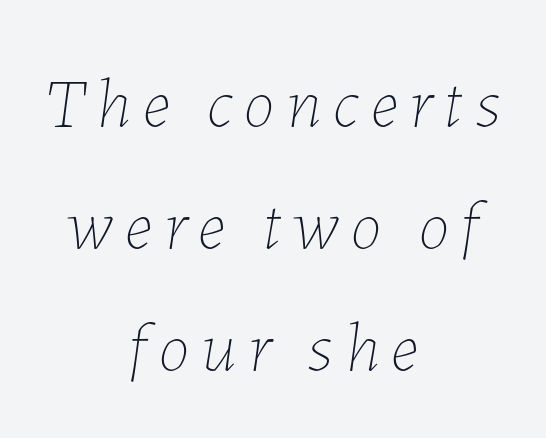
Q: Is the text bold? A: No.
Q: Is the text italic (slanted)? A: Yes, it leans right by about 7 degrees.
Q: Is the text underlined? A: No.
Q: How is the paragraph aligned? A: Centered.
Q: Width (condensed, normal, or wide)? A: Normal.
Q: Stroke contrast? A: Low.
Q: x-height? A: Medium.
Q: Monospaced? A: No.
